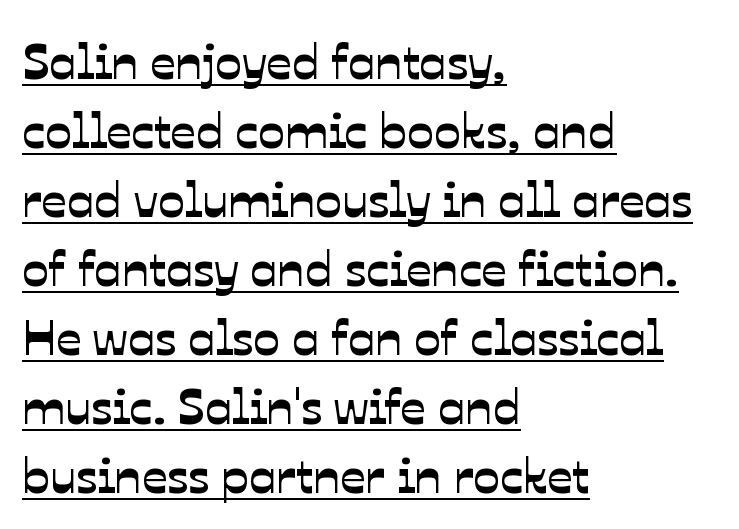
The image shows 50 px sans-serif type; set left-aligned, normal line spacing (1.38x), normal letter spacing, underlined; low stroke contrast and a medium x-height.
